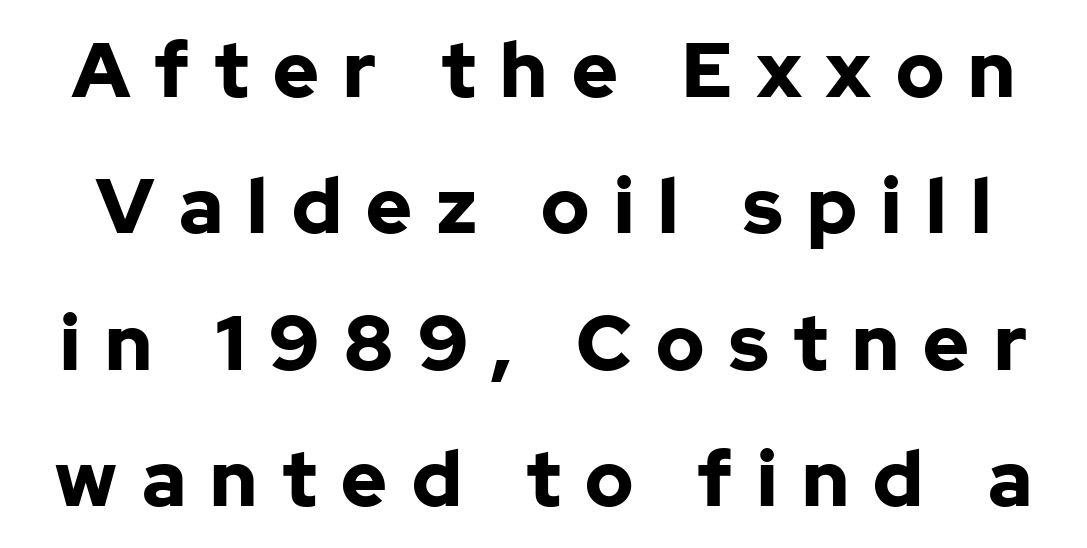
{"serif": "no", "italic": "no", "bold": "yes", "weight": "bold", "width": "normal", "stroke_contrast": "low", "x_height": "medium", "monospaced": "no", "underline": "no", "line_spacing_ratio": 1.77, "letter_spacing": "wide", "letter_spacing_em": 0.32, "glyph_px": 77}
